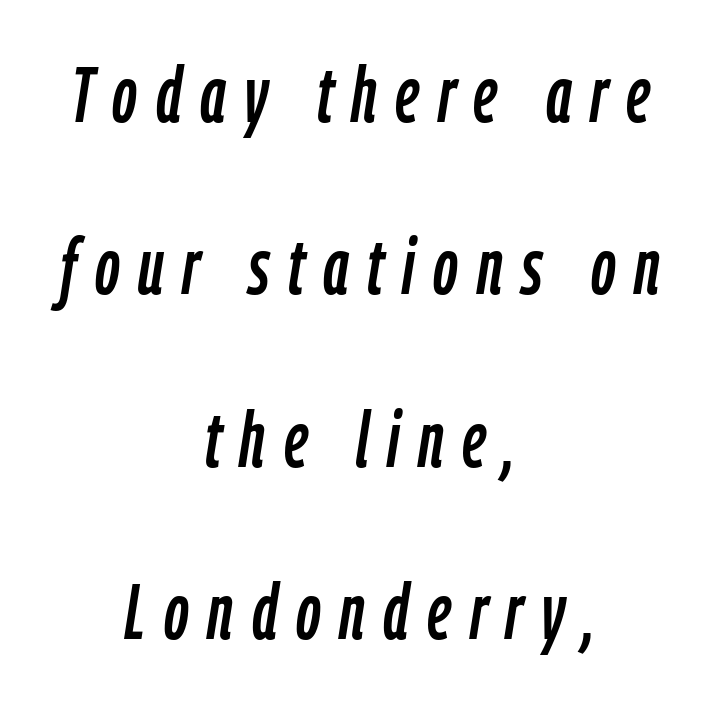
{"italic": "yes", "lean": "right", "slant_degrees": 9, "width": "condensed", "stroke_contrast": "low", "x_height": "medium", "monospaced": "no", "underline": "no", "align": "center", "line_spacing": "loose", "line_spacing_ratio": 2.24, "letter_spacing": "wide", "letter_spacing_em": 0.24, "glyph_px": 77}
